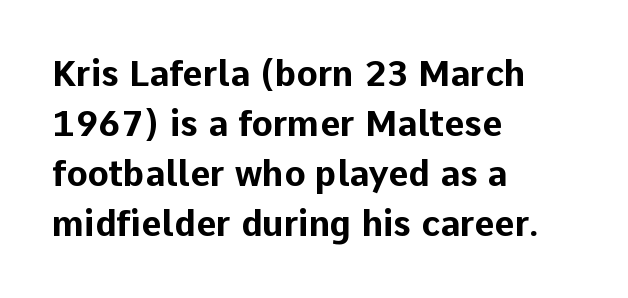
If you drew a line through each stem, it would be perfectly vertical. Is the letter spacing exaggerated? No — it looks like the ordinary default. Visually the block forms a straight wall on the left and a jagged coastline on the right. Are there feet on the stems? There aren't — it's a sans. The rendering uses a bold face; every stroke is thick and dark. Here the designer chose a conventional face with non-uniform glyph widths.
